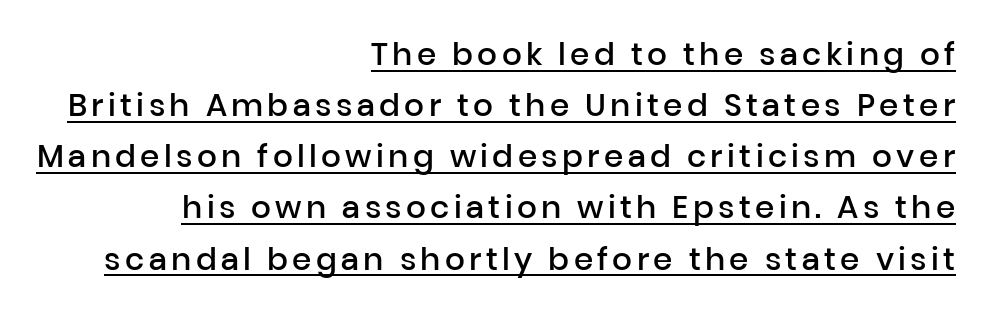
Q: Is the text bold? A: Semi-bold.
Q: Is the text italic (slanted)? A: No, it is upright.
Q: Is the typeface a serif or a sans-serif typeface? A: Sans-serif.
Q: Is the text underlined? A: Yes.
Q: How is the paragraph aligned? A: Right-aligned.
Q: Is the spacing between lines tight, normal or loose? A: Normal.
Q: Width (condensed, normal, or wide)? A: Normal.
Q: Stroke contrast? A: Low.
Q: x-height? A: Medium.
Q: Monospaced? A: No.
